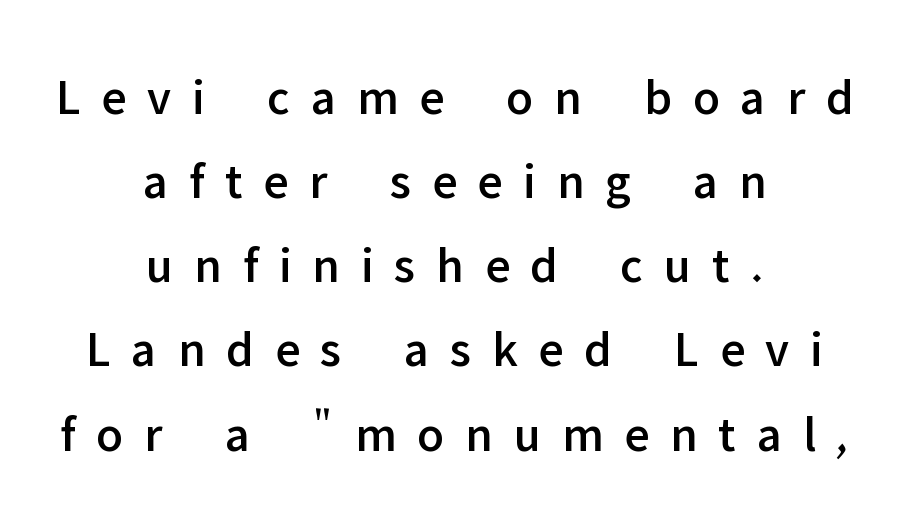
The image shows 51 px sans-serif type, upright; set centered, normal line spacing (1.65x), unusually wide letter spacing (+0.41 em), not underlined; low stroke contrast and a medium x-height.
